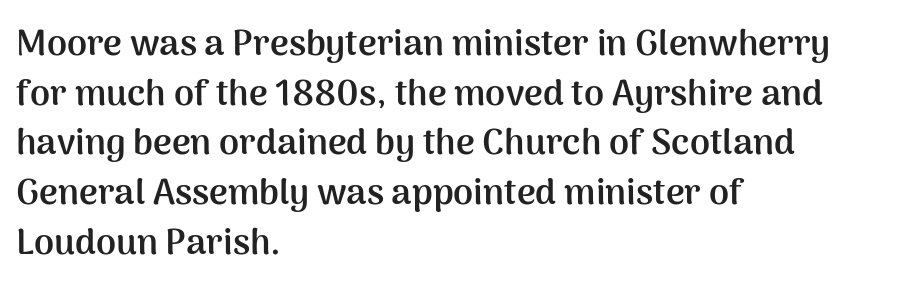
Baseline-to-baseline distance is the conventional proportion of letter height. Spacing verdict: proportional, widths tailored to each character. In terms of posture, this sample is upright. In CSS terms this would be text-align: left. Each word holds together tightly as a unit, with standard inter-letter gaps.
